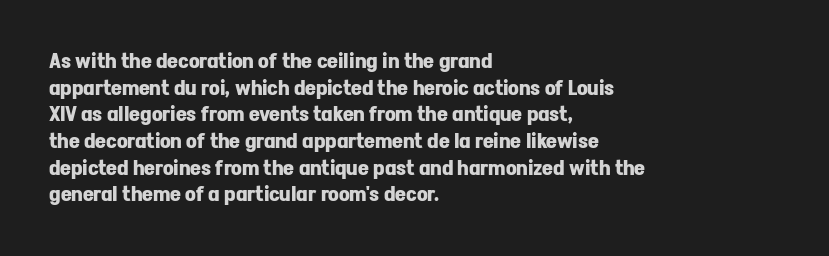
Q: Is the text bold? A: Yes.
Q: Is the text italic (slanted)? A: No, it is upright.
Q: Is the text underlined? A: No.
Q: How is the paragraph aligned? A: Left-aligned.
Q: Is the spacing between letters normal or unusually wide? A: Normal.
Q: Is the spacing between lines tight, normal or loose? A: Normal.
